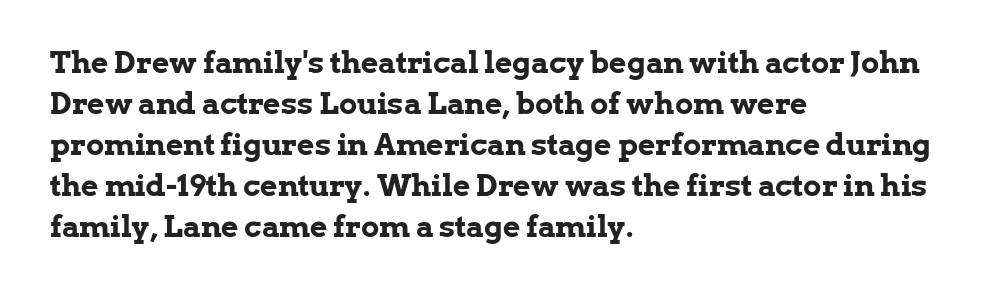
Q: Is the text bold? A: Yes.
Q: Is the text italic (slanted)? A: No, it is upright.
Q: Is the typeface a serif or a sans-serif typeface? A: Serif.
Q: Is the text underlined? A: No.
Q: How is the paragraph aligned? A: Left-aligned.
Q: Is the spacing between letters normal or unusually wide? A: Normal.
Q: Is the spacing between lines tight, normal or loose? A: Normal.
Q: Width (condensed, normal, or wide)? A: Normal.
Q: Stroke contrast? A: Low.
Q: x-height? A: Medium.
Q: Monospaced? A: No.
